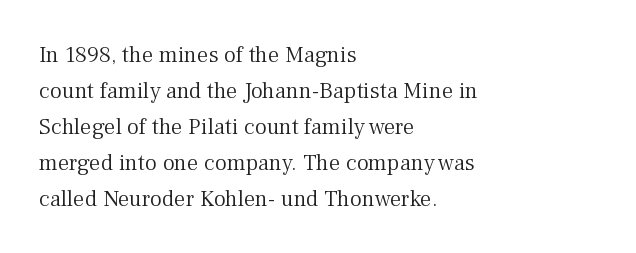
{"italic": "no", "bold": "no", "underline": "no", "align": "left", "line_spacing": "normal", "line_spacing_ratio": 1.56, "letter_spacing": "normal", "letter_spacing_em": 0.0, "glyph_px": 23}
